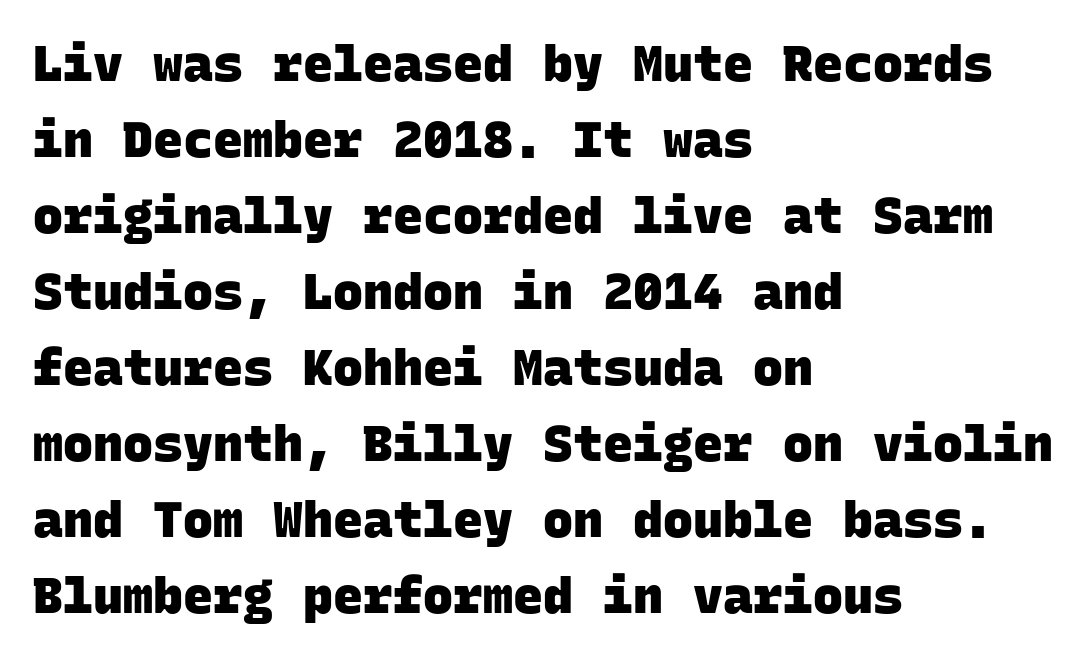
{"serif": "no", "bold": "yes", "weight": "heavy", "width": "normal", "stroke_contrast": "low", "x_height": "large", "monospaced": "yes", "underline": "no", "align": "left", "line_spacing": "normal", "line_spacing_ratio": 1.52, "letter_spacing": "normal", "letter_spacing_em": 0.0, "glyph_px": 50}
